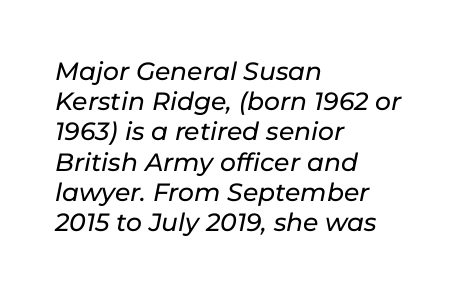
The image shows 25 px text type, italic (leaning right); set left-aligned, line spacing 1.21x, normal letter spacing, not underlined.
